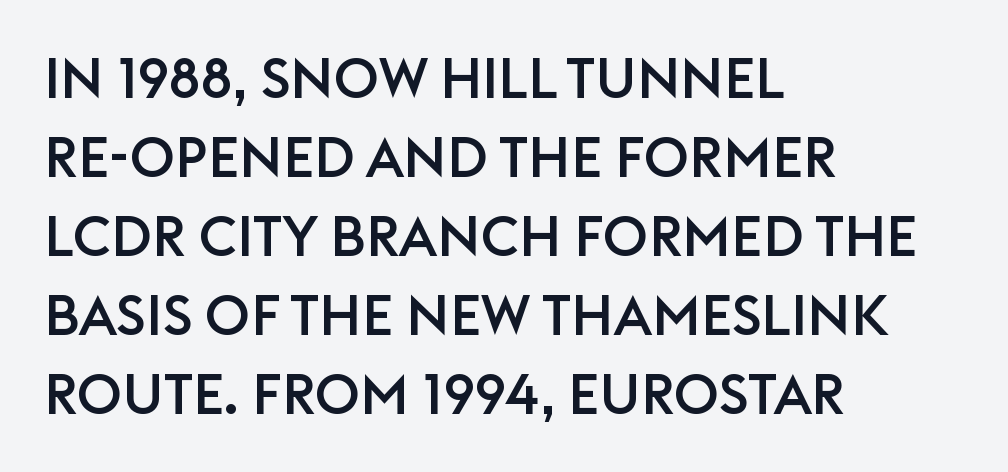
Q: Is the text italic (slanted)? A: No, it is upright.
Q: Is the typeface a serif or a sans-serif typeface? A: Sans-serif.
Q: Is the text underlined? A: No.
Q: How is the paragraph aligned? A: Left-aligned.
Q: Is the spacing between letters normal or unusually wide? A: Normal.
Q: Is the spacing between lines tight, normal or loose? A: Normal.
Q: Width (condensed, normal, or wide)? A: Normal.
Q: Stroke contrast? A: Low.
Q: x-height? A: Large.
Q: Monospaced? A: No.
